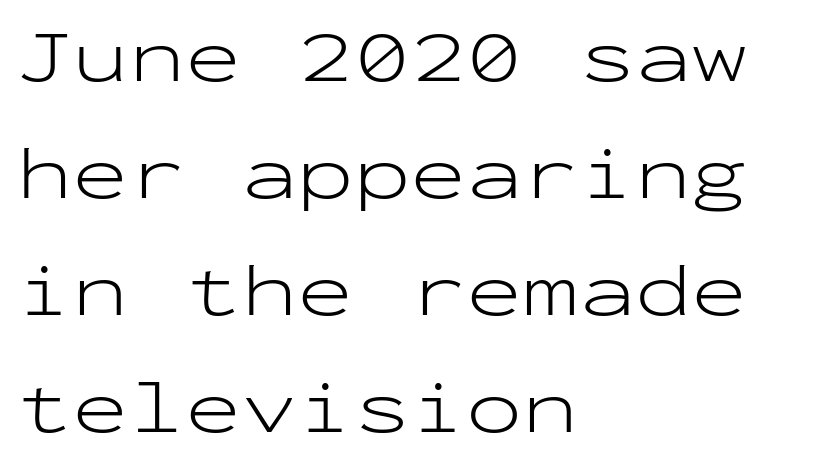
Typographically, this falls in the sans-serif category. The lines sit at an ordinary, default distance from one another. A typesetter would call this monospace, since all characters share one set width. Standard letterfit; no display-style spreading of the glyphs.
